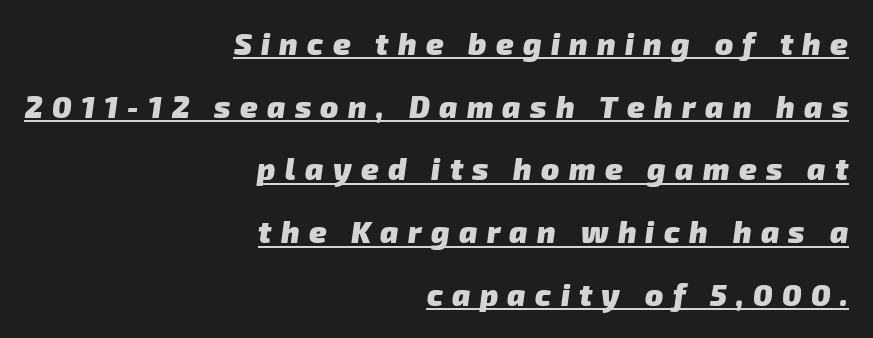
The image shows 30 px heavy sans-serif type; set right-aligned, loose line spacing (2.09x), unusually wide letter spacing (+0.31 em), underlined; low stroke contrast and a medium x-height.
